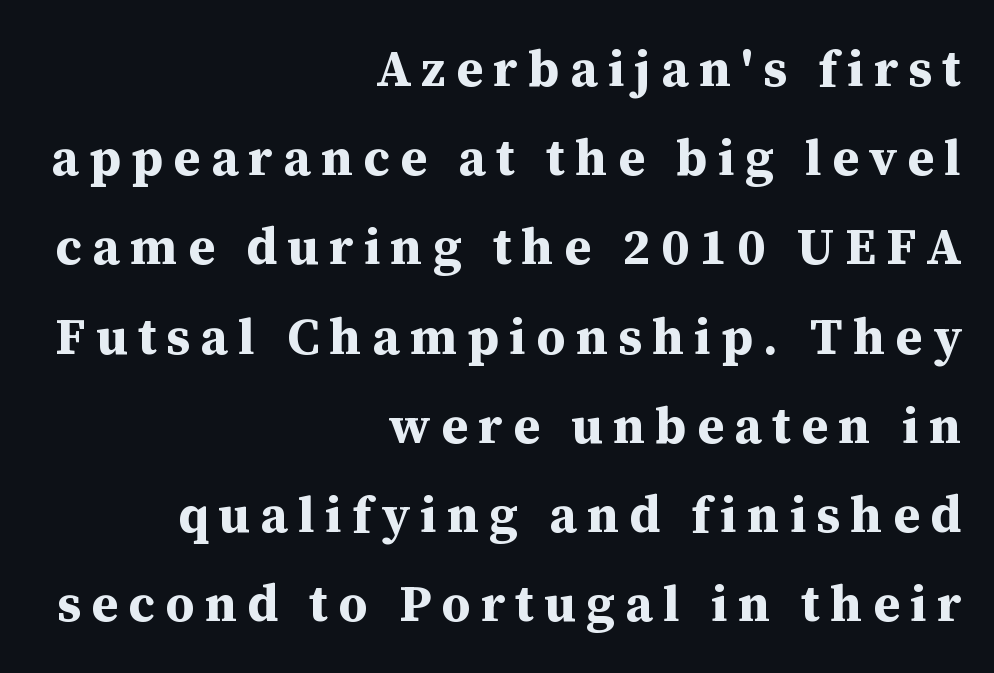
Q: Is the text bold? A: Yes.
Q: Is the text italic (slanted)? A: No, it is upright.
Q: Is the typeface a serif or a sans-serif typeface? A: Serif.
Q: Is the text underlined? A: No.
Q: How is the paragraph aligned? A: Right-aligned.
Q: Is the spacing between letters normal or unusually wide? A: Unusually wide.
Q: Width (condensed, normal, or wide)? A: Normal.
Q: Stroke contrast? A: Medium.
Q: x-height? A: Medium.
Q: Monospaced? A: No.
